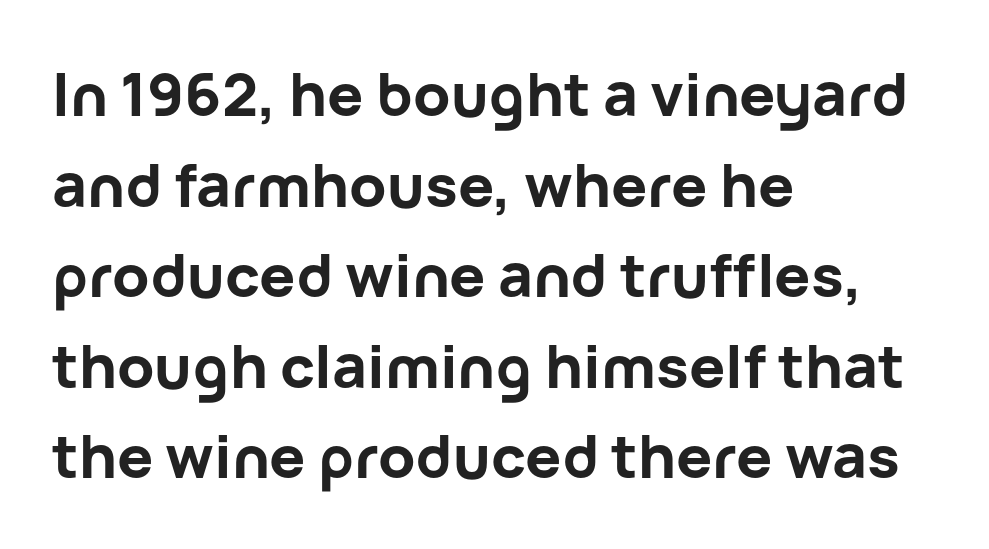
{"serif": "no", "italic": "no", "bold": "yes", "weight": "bold", "width": "normal", "stroke_contrast": "low", "x_height": "medium", "monospaced": "no", "underline": "no", "align": "left", "line_spacing": "normal", "line_spacing_ratio": 1.51, "letter_spacing": "normal", "letter_spacing_em": 0.0, "glyph_px": 60}
